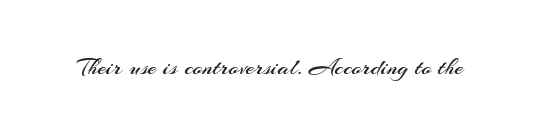
The rendering keeps characters at their native spacing. The font sits on the lighter half of the weight spectrum, regular included. Quick note: underline off.
